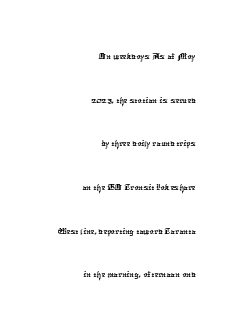
Q: Is the text underlined? A: No.
Q: How is the paragraph aligned? A: Right-aligned.
Q: Is the spacing between letters normal or unusually wide? A: Normal.
Q: Is the spacing between lines tight, normal or loose? A: Loose.
